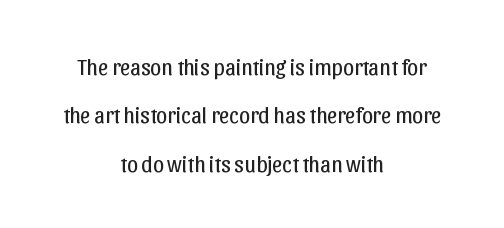
{"italic": "no", "bold": "no", "underline": "no", "align": "center", "line_spacing": "loose", "line_spacing_ratio": 2.2, "letter_spacing": "normal", "letter_spacing_em": 0.0, "glyph_px": 22}
